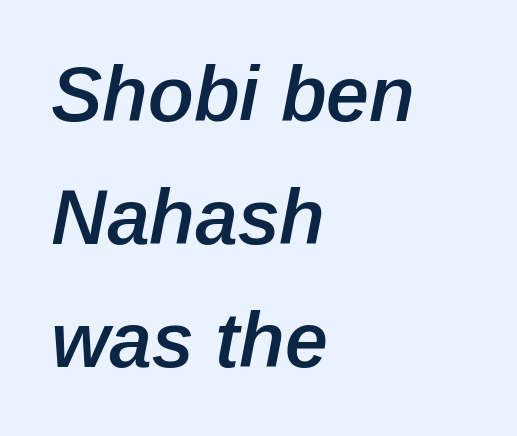
{"italic": "yes", "lean": "right", "slant_degrees": 12, "bold": "semi", "weight": "semibold", "width": "normal", "stroke_contrast": "low", "x_height": "medium", "monospaced": "no", "underline": "no", "align": "left", "line_spacing": "normal", "line_spacing_ratio": 1.6, "letter_spacing": "normal", "letter_spacing_em": 0.0, "glyph_px": 77}
